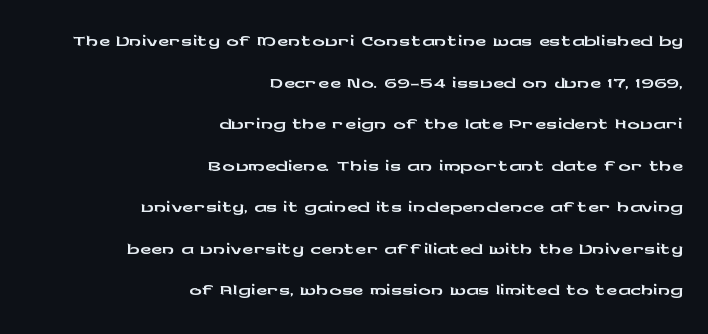
The image shows 31 px wide sans-serif type, upright; set right-aligned, normal line spacing (1.34x), normal letter spacing, not underlined; low stroke contrast and a medium x-height.
